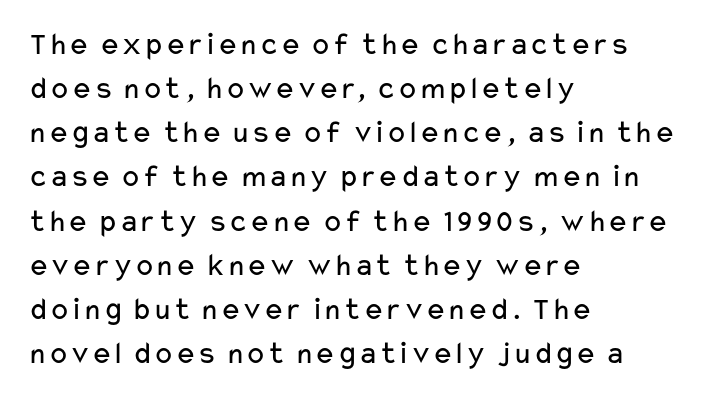
The image shows 32 px regular-weight, wide sans-serif type, upright; set left-aligned, normal line spacing (1.38x), normal letter spacing, not underlined; low stroke contrast and a medium x-height.
